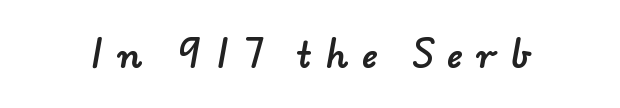
{"serif": "no", "width": "normal", "stroke_contrast": "low", "x_height": "small", "monospaced": "no", "underline": "no", "letter_spacing": "wide", "letter_spacing_em": 0.41, "glyph_px": 34}
